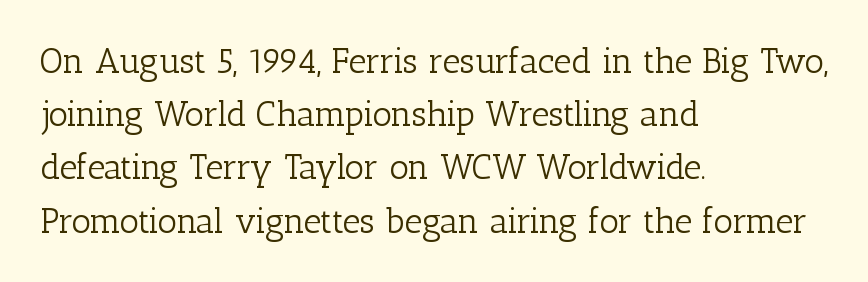
{"serif": "yes", "italic": "no", "bold": "no", "weight": "light", "width": "normal", "stroke_contrast": "low", "x_height": "medium", "monospaced": "no", "underline": "no", "align": "left", "line_spacing": "normal", "line_spacing_ratio": 1.52, "letter_spacing": "normal", "letter_spacing_em": 0.0, "glyph_px": 35}
